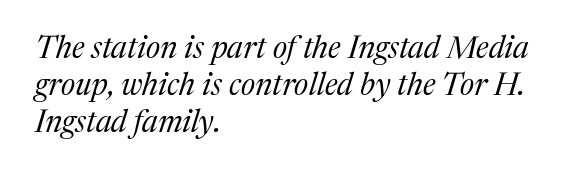
{"serif": "yes", "italic": "yes", "lean": "right", "slant_degrees": 17, "bold": "no", "weight": "regular", "width": "normal", "stroke_contrast": "medium", "x_height": "medium", "monospaced": "no", "underline": "no", "align": "left", "line_spacing_ratio": 1.2, "letter_spacing": "normal", "letter_spacing_em": 0.0, "glyph_px": 31}
